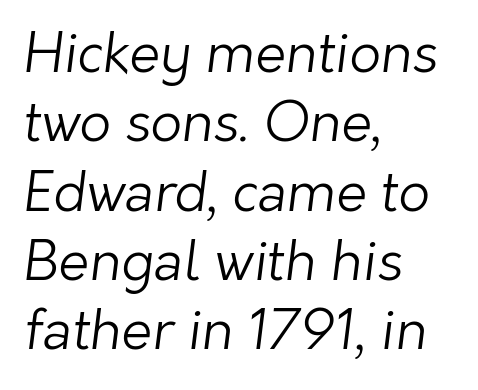
Q: Is the text bold? A: No.
Q: Is the typeface a serif or a sans-serif typeface? A: Sans-serif.
Q: Is the text underlined? A: No.
Q: How is the paragraph aligned? A: Left-aligned.
Q: Is the spacing between letters normal or unusually wide? A: Normal.
Q: Is the spacing between lines tight, normal or loose? A: Normal.
Q: Width (condensed, normal, or wide)? A: Normal.
Q: Stroke contrast? A: Low.
Q: x-height? A: Medium.
Q: Monospaced? A: No.
